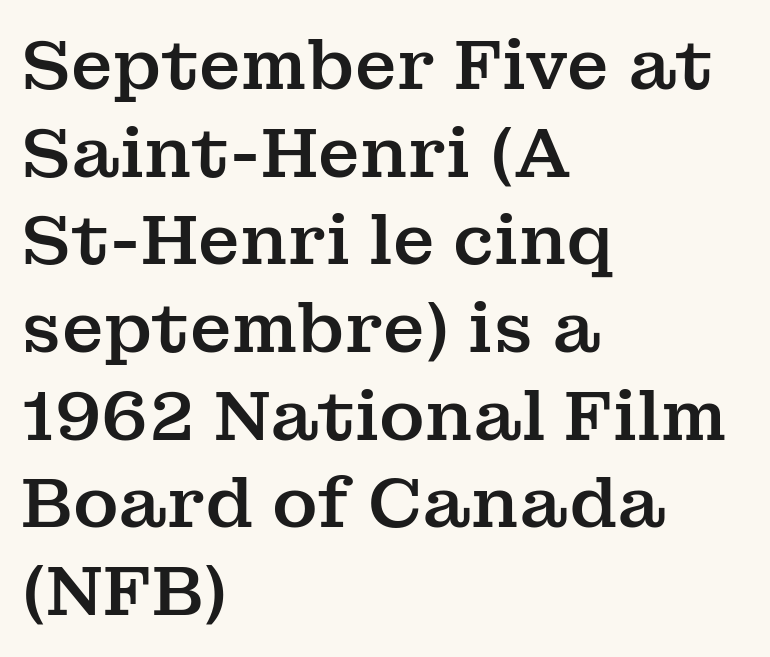
The image shows 69 px serif type, upright; set left-aligned, normal line spacing (1.27x), normal letter spacing, not underlined; medium stroke contrast and a medium x-height.
